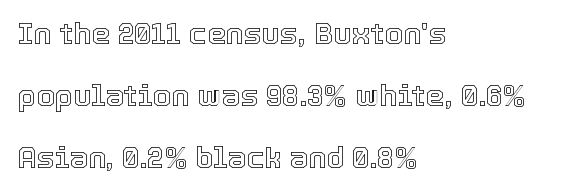
The image shows 30 px text type, upright; set left-aligned, loose line spacing (2.07x), normal letter spacing, not underlined; a medium x-height.
